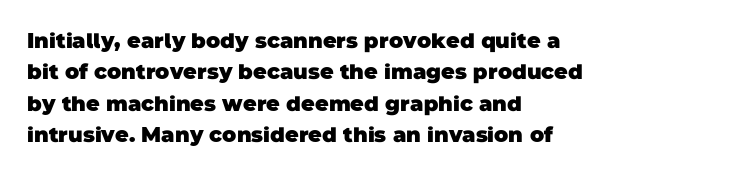
The image shows 21 px bold type; set left-aligned, normal line spacing (1.5x), normal letter spacing, not underlined.
